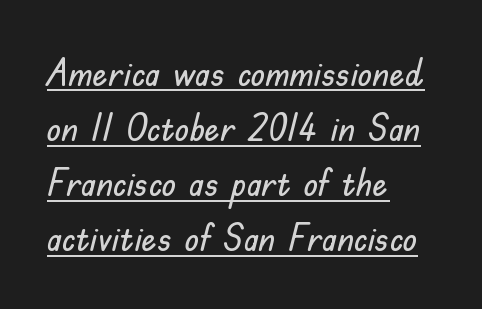
{"serif": "no", "width": "normal", "stroke_contrast": "low", "x_height": "small", "monospaced": "no", "underline": "yes", "align": "left", "line_spacing": "normal", "line_spacing_ratio": 1.45, "letter_spacing": "normal", "letter_spacing_em": 0.0, "glyph_px": 38}
